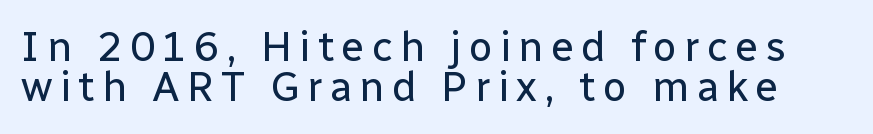
The image shows 42 px regular-weight sans-serif type, upright; set tight line spacing (0.96x), not underlined; low stroke contrast and a medium x-height.
